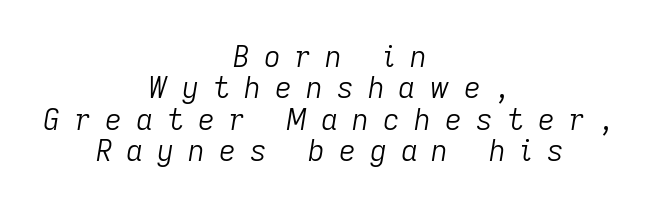
Very little white space separates one row of letters from the next. The gap between lines stays unmarked. Glyph-to-glyph distance is far greater than everyday printed text. This sample has the flowing, uneven cadence of proportional lettering. Emphasis-style slanted type is in use.
